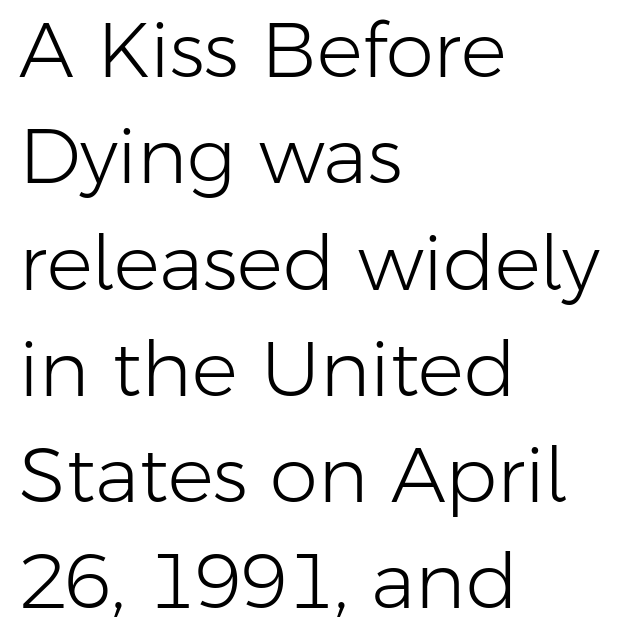
The image shows 77 px light sans-serif type, upright; set left-aligned, normal line spacing (1.38x), normal letter spacing, not underlined; low stroke contrast and a medium x-height.
